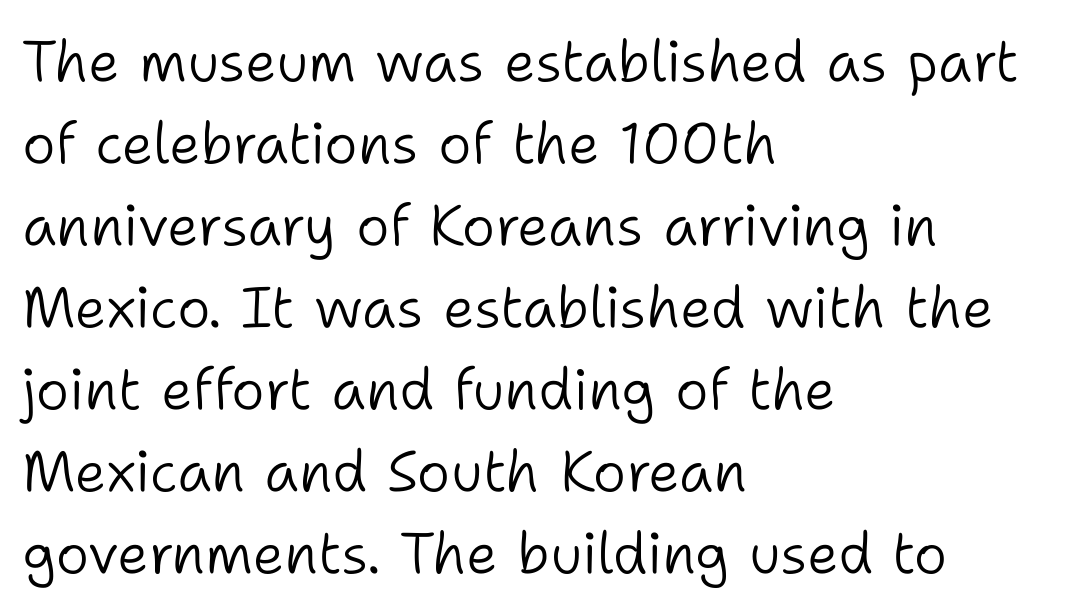
No chunkiness to these letters — they're not bold. One-word summary of the alignment: left. Do the characters align in a grid? No, the font is proportional. No extra tracking has been applied to these lines.
